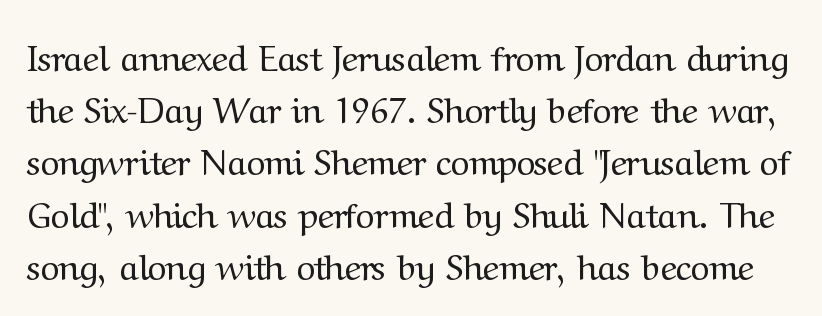
{"serif": "yes", "italic": "no", "bold": "no", "weight": "regular", "width": "normal", "stroke_contrast": "medium", "x_height": "medium", "monospaced": "no", "underline": "no", "line_spacing": "normal", "line_spacing_ratio": 1.45, "letter_spacing": "normal", "letter_spacing_em": 0.0, "glyph_px": 36}
